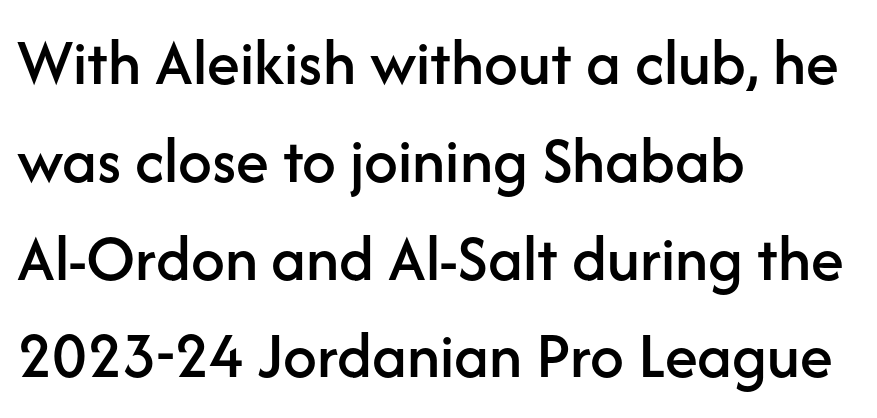
Check under the words: just untouched page. The compositor pushed each line to the left boundary. This sample keeps an unexceptional amount of space between lines. A typesetter would call this proportional, since set widths differ per character. If you drew a line through each stem, it would be perfectly vertical.
